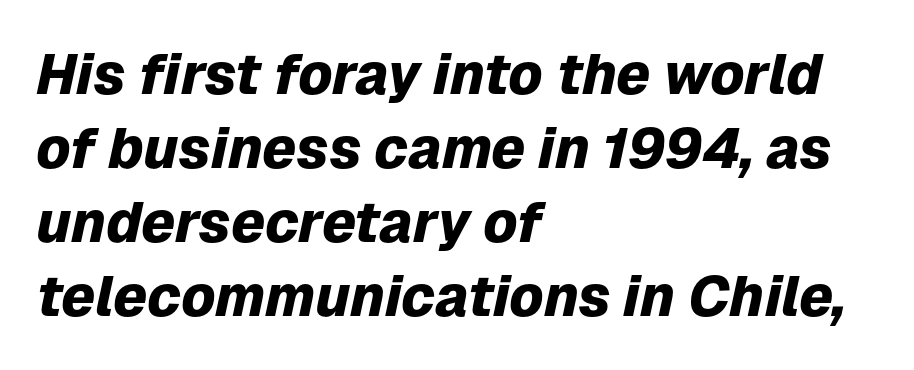
The image shows 57 px heavy type, italic (leaning right); set left-aligned, normal line spacing (1.3x), normal letter spacing, not underlined; low stroke contrast and a medium x-height.
